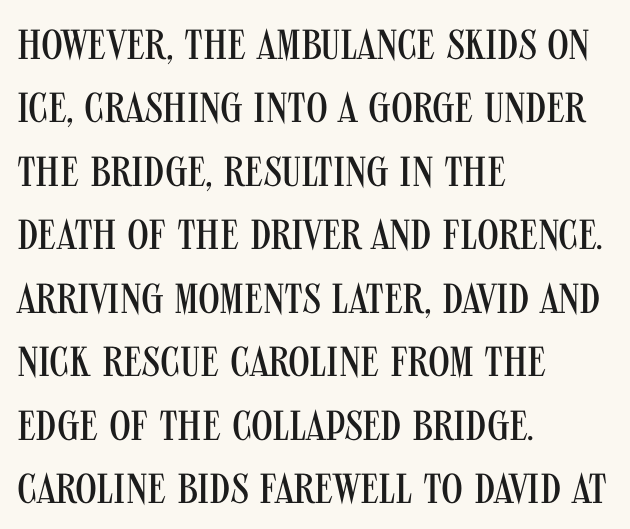
Q: Is the text bold? A: No.
Q: Is the text italic (slanted)? A: No, it is upright.
Q: Is the typeface a serif or a sans-serif typeface? A: Sans-serif.
Q: Is the text underlined? A: No.
Q: How is the paragraph aligned? A: Left-aligned.
Q: Is the spacing between letters normal or unusually wide? A: Normal.
Q: Is the spacing between lines tight, normal or loose? A: Normal.
Q: Width (condensed, normal, or wide)? A: Condensed.
Q: Stroke contrast? A: Medium.
Q: x-height? A: Large.
Q: Monospaced? A: No.
